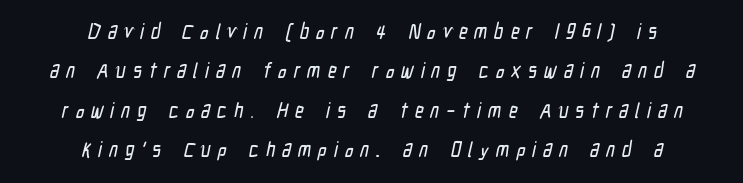
{"underline": "no", "align": "center", "line_spacing_ratio": 1.88, "letter_spacing": "wide", "letter_spacing_em": 0.33, "glyph_px": 21}
